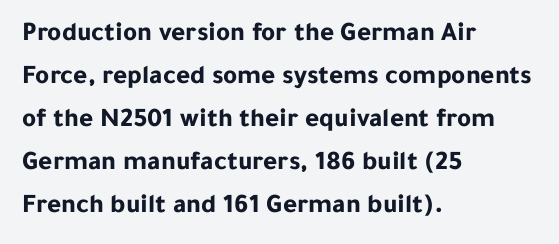
Q: Is the text bold? A: Yes.
Q: Is the text italic (slanted)? A: No, it is upright.
Q: Is the text underlined? A: No.
Q: How is the paragraph aligned? A: Left-aligned.
Q: Is the spacing between letters normal or unusually wide? A: Normal.
Q: Is the spacing between lines tight, normal or loose? A: Normal.
